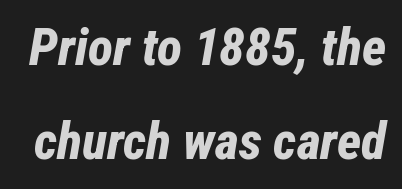
{"italic": "yes", "lean": "right", "slant_degrees": 12, "bold": "yes", "weight": "bold", "width": "condensed", "stroke_contrast": "low", "x_height": "medium", "monospaced": "no", "underline": "no", "line_spacing_ratio": 1.81, "letter_spacing": "normal", "letter_spacing_em": 0.0, "glyph_px": 52}
